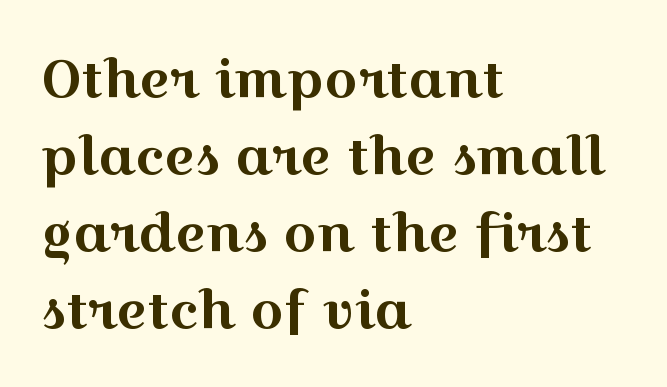
Designer's note — italics off, roman on. A classic flush-left, rag-right setting is used for this passage. Just letters on the line, the space beneath them empty. Looks like regular typesetting: each glyph gets only the width it needs. The letters carry serifs — small finishing strokes at the ends of their stems. Glyph-to-glyph distance matches everyday printed text.
